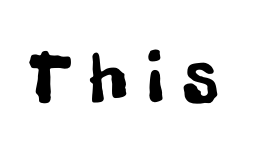
In terms of letterspacing, this is a distinctly airy, spread setting. Does the type have serifs? No, each stem ends abruptly. Only glyphs here, with clear space below each row. Character widths vary here, with narrow letters taking less room than wide ones. This sample uses an upright cut, with every glyph sitting square on the baseline.
